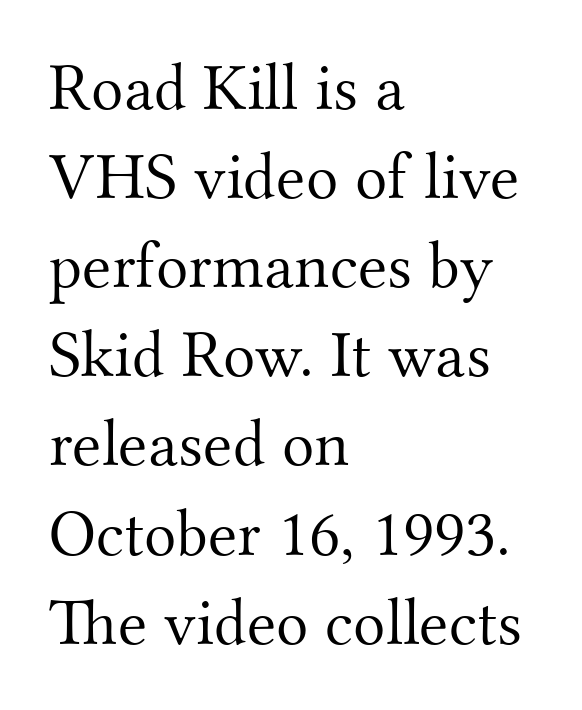
Old-style or modern, the face here clearly has serifs. If you measured baseline to baseline, you'd find a middling distance. Stems and bowls with no extra thickness — not bold. If you drew a ruler down the left edge, every line would touch it. Posture: vertical.
